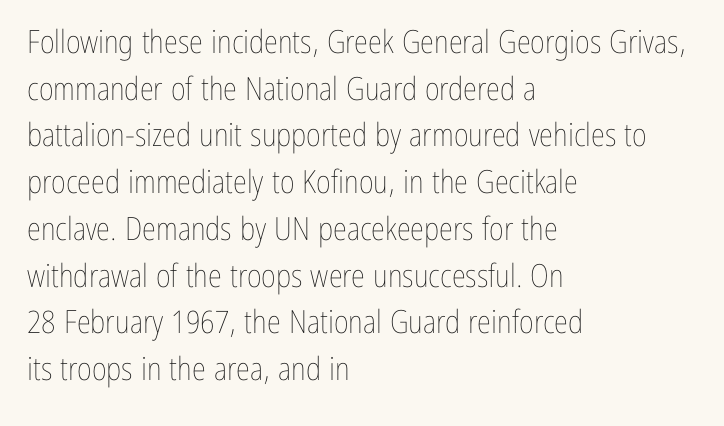
The image shows 32 px thin, condensed type, upright; set left-aligned, normal line spacing (1.46x), normal letter spacing, not underlined; low stroke contrast and a medium x-height.
